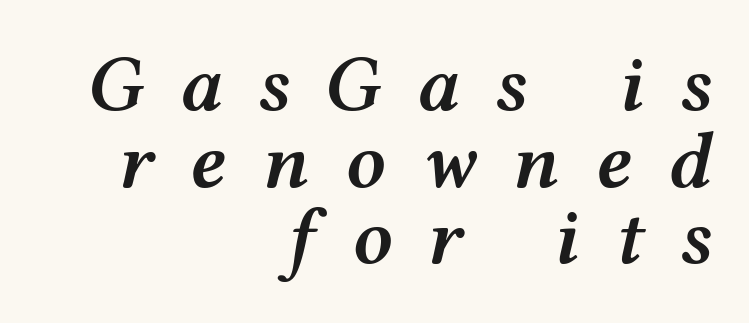
The image shows 79 px semibold, wide type, italic (leaning right); set right-aligned, tight line spacing (0.97x), unusually wide letter spacing (+0.45 em), not underlined; medium stroke contrast and a medium x-height.
